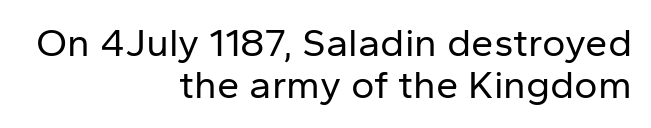
{"serif": "no", "italic": "no", "bold": "no", "weight": "regular", "width": "normal", "stroke_contrast": "low", "x_height": "medium", "monospaced": "no", "underline": "no", "align": "right", "line_spacing": "tight", "line_spacing_ratio": 1.05, "letter_spacing": "normal", "letter_spacing_em": 0.0, "glyph_px": 40}
